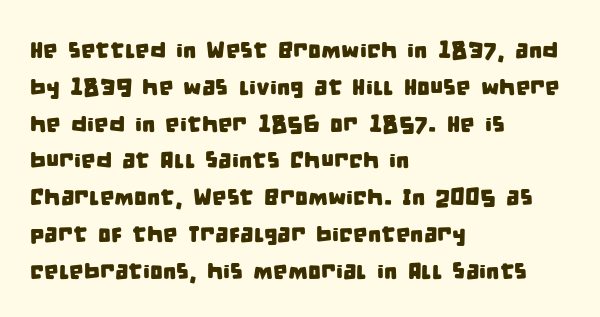
Each line starts at the same left margin while the right side varies. Rule under the text: the space is simply empty. If you measured baseline to baseline, you'd find a middling distance. Honestly, the letter spacing is just normal — you wouldn't notice it.
